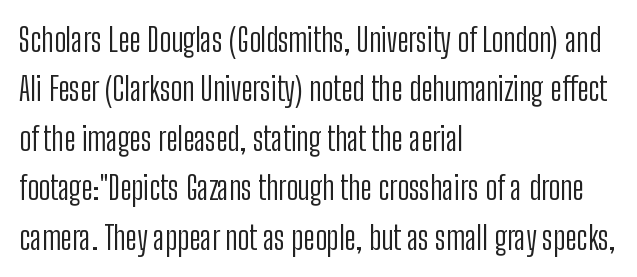
Q: Is the text bold? A: No.
Q: Is the text italic (slanted)? A: No, it is upright.
Q: Is the typeface a serif or a sans-serif typeface? A: Sans-serif.
Q: Is the text underlined? A: No.
Q: How is the paragraph aligned? A: Left-aligned.
Q: Is the spacing between letters normal or unusually wide? A: Normal.
Q: Is the spacing between lines tight, normal or loose? A: Normal.
Q: Width (condensed, normal, or wide)? A: Condensed.
Q: Stroke contrast? A: Low.
Q: x-height? A: Medium.
Q: Monospaced? A: No.
